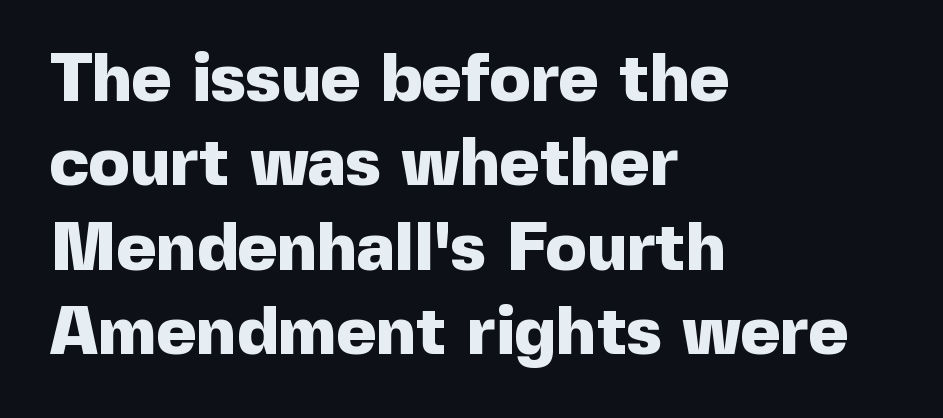
The image shows 68 px heavy sans-serif type, upright; set left-aligned, line spacing 1.24x, normal letter spacing, not underlined; a medium x-height.
